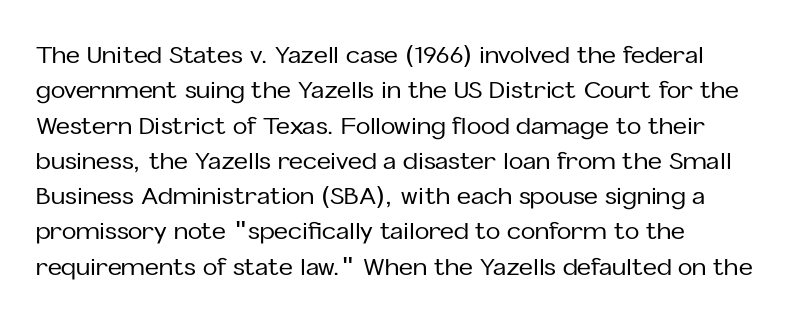
The image shows 24 px text type, upright; set left-aligned, normal line spacing (1.47x), normal letter spacing, not underlined.
